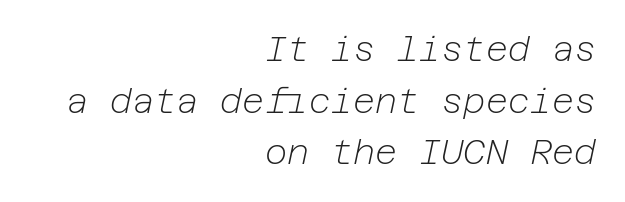
Q: Is the text bold? A: No.
Q: Is the text italic (slanted)? A: Yes, it leans right by about 12 degrees.
Q: Is the text underlined? A: No.
Q: How is the paragraph aligned? A: Right-aligned.
Q: Is the spacing between letters normal or unusually wide? A: Normal.
Q: Is the spacing between lines tight, normal or loose? A: Normal.
Q: Width (condensed, normal, or wide)? A: Normal.
Q: Stroke contrast? A: Low.
Q: x-height? A: Medium.
